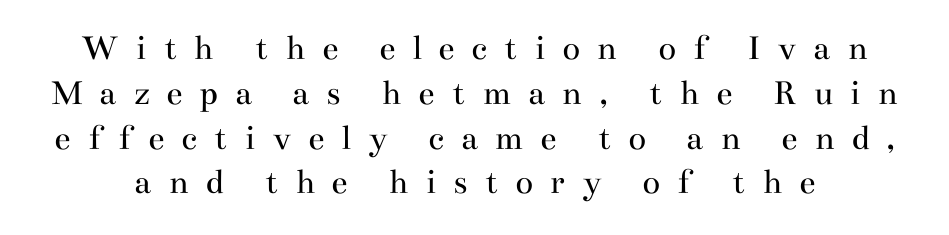
Q: Is the text bold? A: No.
Q: Is the text italic (slanted)? A: No, it is upright.
Q: Is the typeface a serif or a sans-serif typeface? A: Serif.
Q: Is the text underlined? A: No.
Q: Is the spacing between letters normal or unusually wide? A: Unusually wide.
Q: Width (condensed, normal, or wide)? A: Wide.
Q: Stroke contrast? A: Medium.
Q: x-height? A: Small.
Q: Monospaced? A: No.
